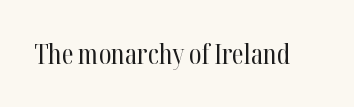
Has an underline been added? It has not. The type is set solid horizontally, with unmodified tracking. The characters are drawn with everyday or finer stroke widths. Every character sits straight up, as roman type does.
